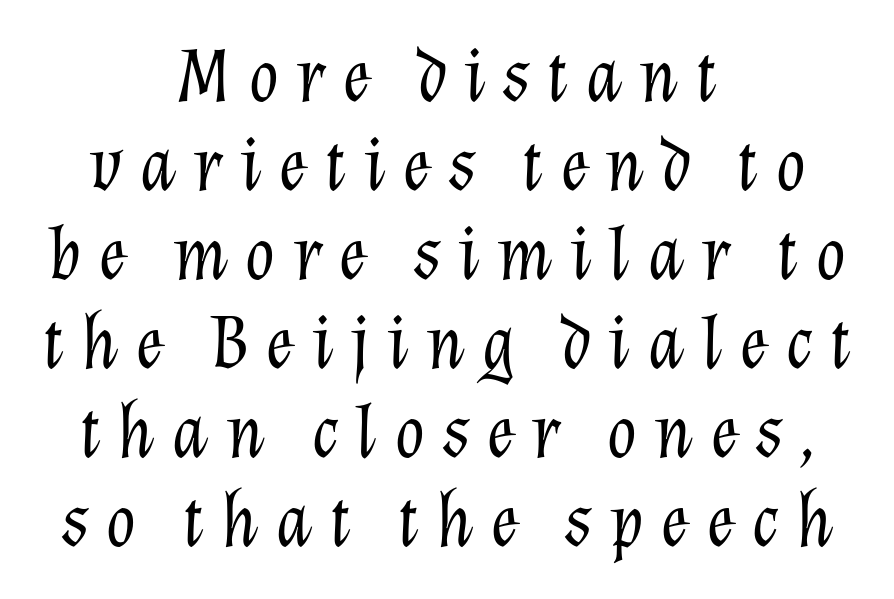
{"italic": "yes", "lean": "right", "slant_degrees": 12, "bold": "no", "weight": "light", "width": "normal", "stroke_contrast": "low", "x_height": "medium", "monospaced": "no", "underline": "no", "align": "center", "line_spacing": "tight", "line_spacing_ratio": 1.14, "letter_spacing": "wide", "letter_spacing_em": 0.21, "glyph_px": 78}
